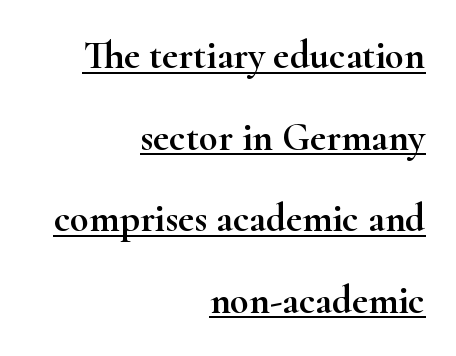
{"serif": "yes", "italic": "no", "width": "wide", "stroke_contrast": "high", "x_height": "small", "monospaced": "no", "underline": "yes", "align": "right", "line_spacing": "loose", "line_spacing_ratio": 2.09, "letter_spacing": "normal", "letter_spacing_em": 0.0, "glyph_px": 39}
